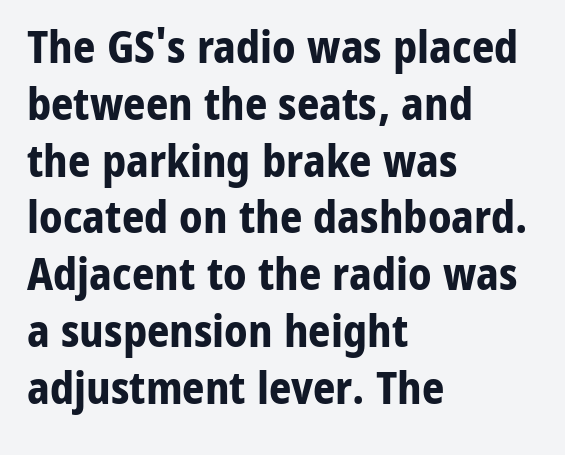
The image shows 44 px bold sans-serif type, upright; set left-aligned, normal line spacing (1.29x), normal letter spacing, not underlined; low stroke contrast and a medium x-height.
